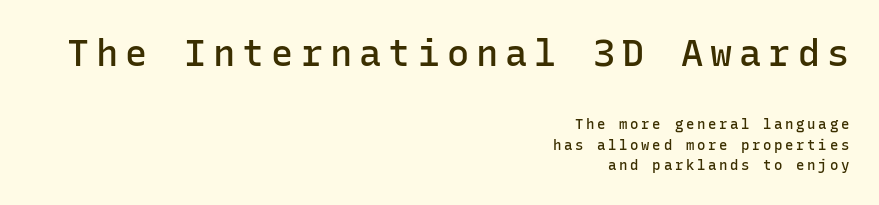
The image shows 37 px semibold sans-serif type, upright, monospaced; set right-aligned, normal line spacing (1.49x), not underlined; the first (top) block is 2.64x larger; low stroke contrast and a medium x-height.
